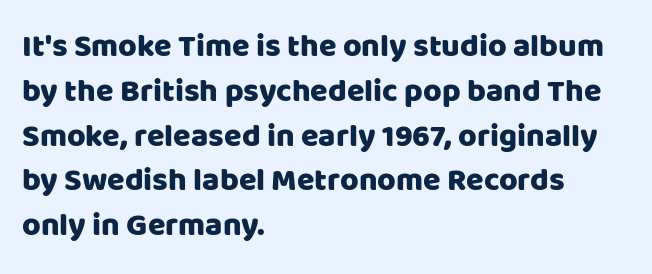
Q: Is the text italic (slanted)? A: No, it is upright.
Q: Is the typeface a serif or a sans-serif typeface? A: Sans-serif.
Q: Is the text underlined? A: No.
Q: How is the paragraph aligned? A: Left-aligned.
Q: Is the spacing between letters normal or unusually wide? A: Normal.
Q: Is the spacing between lines tight, normal or loose? A: Normal.
Q: Width (condensed, normal, or wide)? A: Normal.
Q: Stroke contrast? A: Low.
Q: x-height? A: Large.
Q: Monospaced? A: No.
